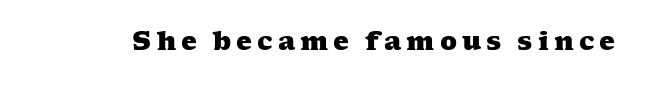
Observe the wide spacing: letters keep a clear distance from each other. The passage shown is emphatically bold. The passage shown is not underscored anywhere.
